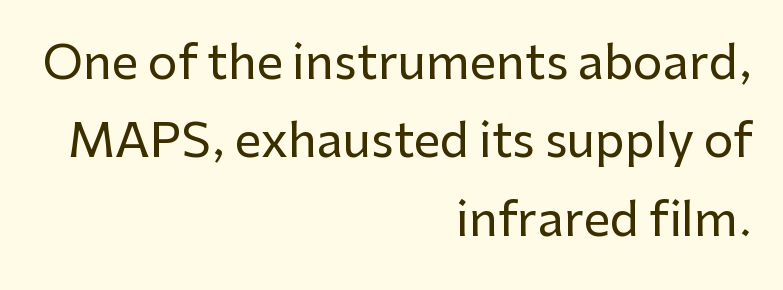
Evenly set lines give the paragraph a standard silhouette. What kind of face is this? One without serifs — a sans. The rendering uses natural spacing where letterforms have individual widths. Characters remain perfectly vertical along every line.
